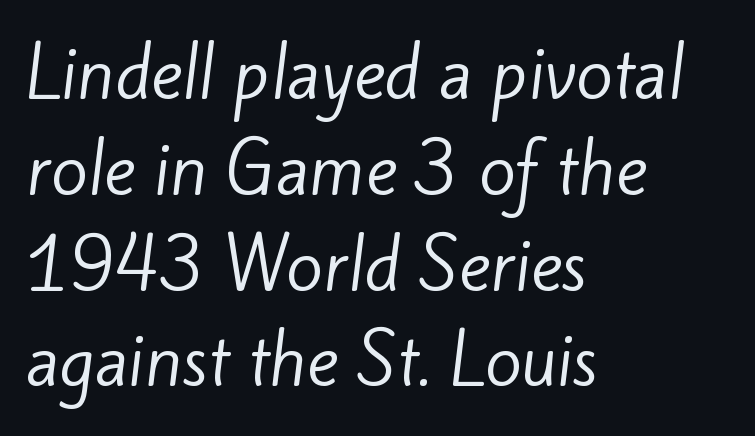
Check the space under the baseline: it is left empty. Font category for this specimen: sans-serif. These lines sit exactly where default settings would place them. Glyph-to-glyph distance matches everyday printed text. The lines in this sample share a left origin and differ only in where they stop.
